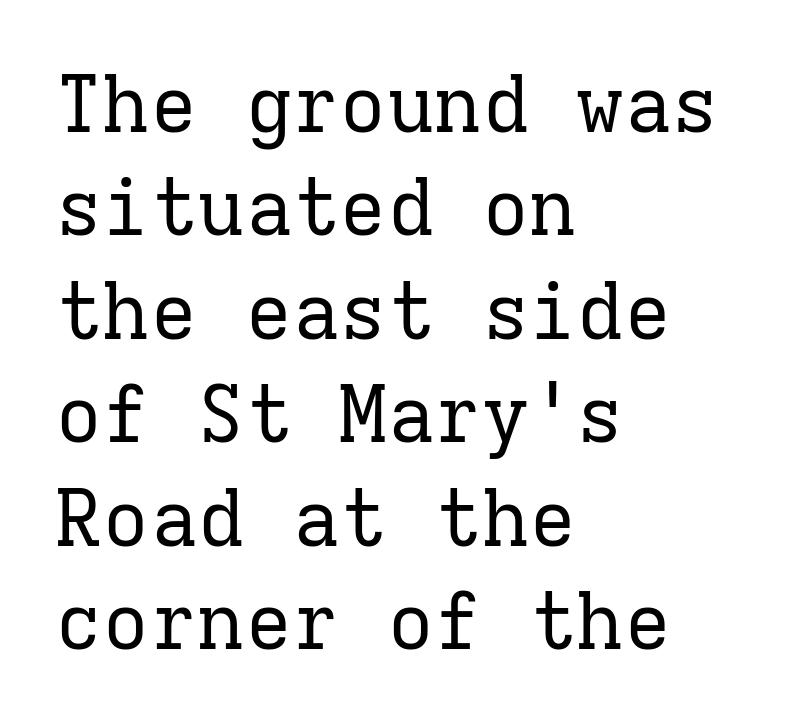
The specimen omits any rule beneath the text block's lines. The lettering stays uniformly vertical, giving the passage a roman look. This rendering uses left alignment, leaving the right contour irregular. Nobody touched the tracking dial on this one.
